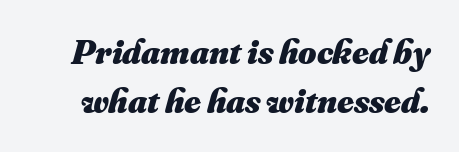
The letters advance in unequal steps, a hallmark of proportional type. On the weight axis this lands at bold, roughly 700. The letterforms sit shoulder to shoulder at normal distance. Letters rest on an invisible, unmarked baseline.
